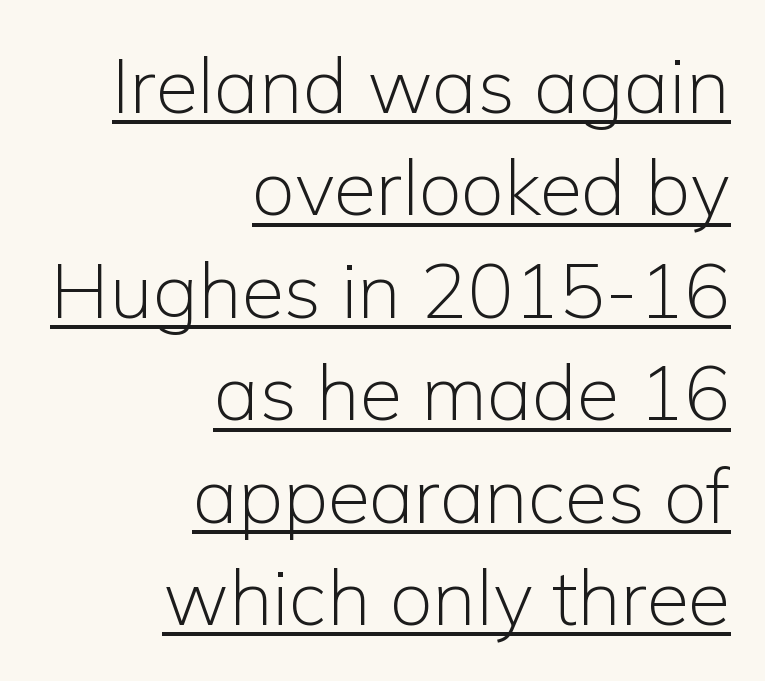
The image shows 77 px light sans-serif type, upright; set right-aligned, normal line spacing (1.33x), normal letter spacing, underlined; low stroke contrast and a medium x-height.
